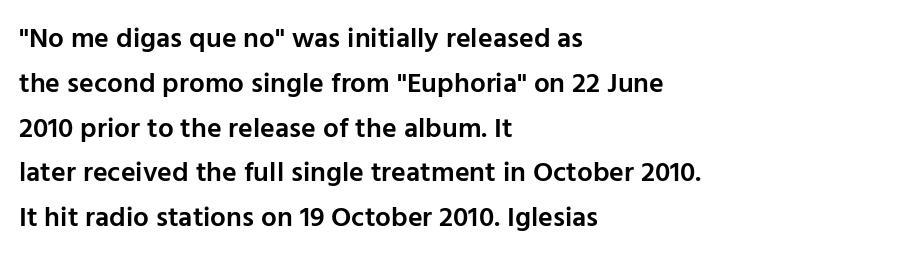
The image shows 28 px semibold sans-serif type, upright; set left-aligned, normal line spacing (1.6x), normal letter spacing, not underlined; low stroke contrast and a medium x-height.
